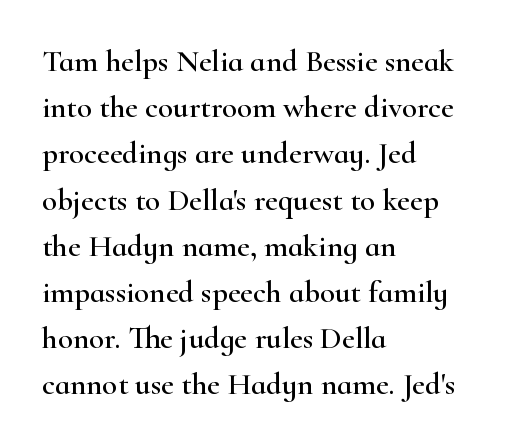
The image shows 31 px wide serif type, upright; set left-aligned, normal line spacing (1.49x), normal letter spacing, not underlined; high stroke contrast and a small x-height.
